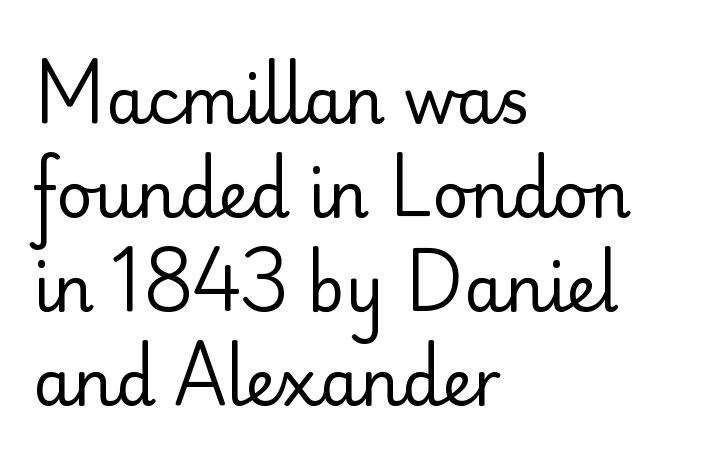
Leading matches the norm, producing a regular column. The passage shown is typed in a proportional face where columns would drift. Is the block centered? No — it sits flush against the left margin. The type is set solid horizontally, with unmodified tracking.
